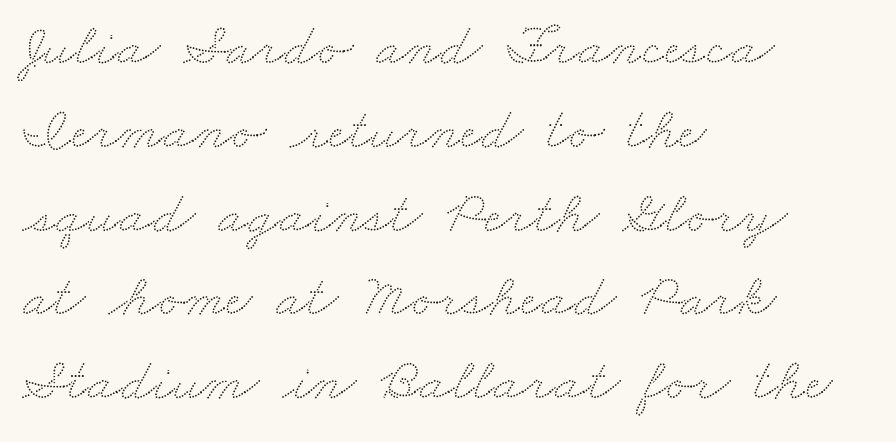
The image shows 59 px wide type; set left-aligned, normal line spacing (1.42x), normal letter spacing, not underlined; low stroke contrast and a small x-height.
